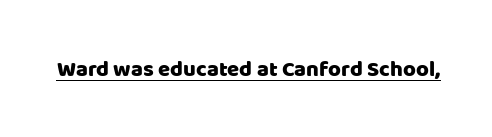
The image shows 22 px text type, upright; set normal letter spacing, underlined.
